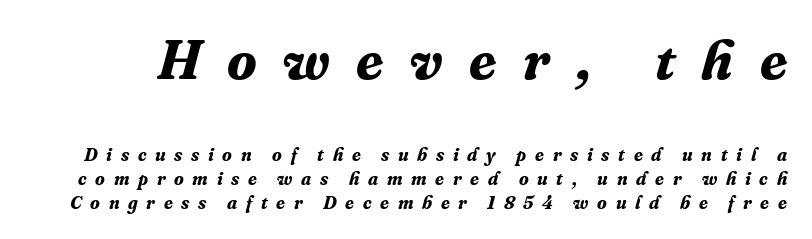
The face used here is proportionally spaced, like ordinary book or web type. Its strokes are broad and dark, the hallmark of bold type. Reading top to bottom, the characters get smaller at the block break. The passage shown is not underscored anywhere. Are there feet on the stems? There are — it's a serif. This block has exactly the height ordinary leading produces.
